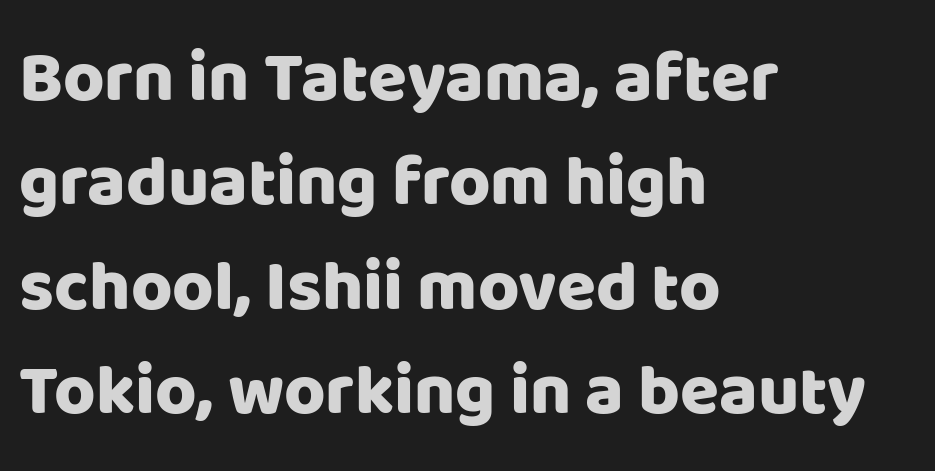
Q: Is the text italic (slanted)? A: No, it is upright.
Q: Is the typeface a serif or a sans-serif typeface? A: Sans-serif.
Q: Is the text underlined? A: No.
Q: How is the paragraph aligned? A: Left-aligned.
Q: Is the spacing between letters normal or unusually wide? A: Normal.
Q: Is the spacing between lines tight, normal or loose? A: Normal.
Q: Width (condensed, normal, or wide)? A: Normal.
Q: Stroke contrast? A: Low.
Q: x-height? A: Large.
Q: Monospaced? A: No.
